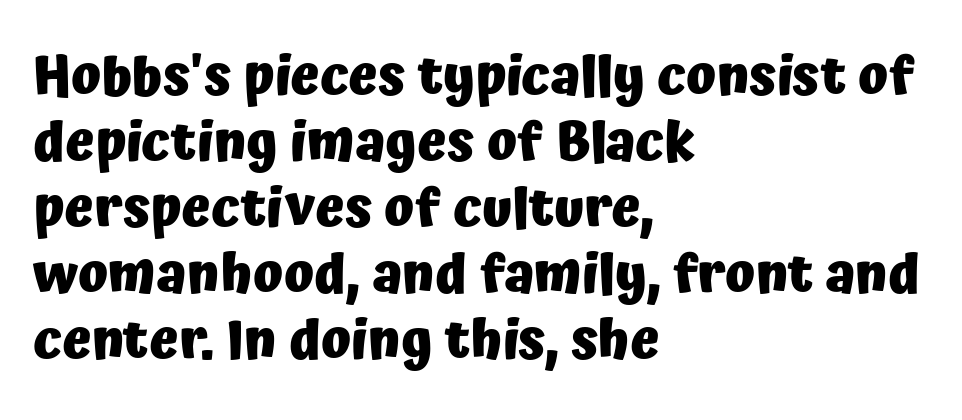
Q: Is the text bold? A: Yes.
Q: Is the text italic (slanted)? A: No, it is upright.
Q: Is the typeface a serif or a sans-serif typeface? A: Sans-serif.
Q: Is the text underlined? A: No.
Q: How is the paragraph aligned? A: Left-aligned.
Q: Is the spacing between letters normal or unusually wide? A: Normal.
Q: Width (condensed, normal, or wide)? A: Normal.
Q: Stroke contrast? A: Low.
Q: x-height? A: Medium.
Q: Monospaced? A: No.
